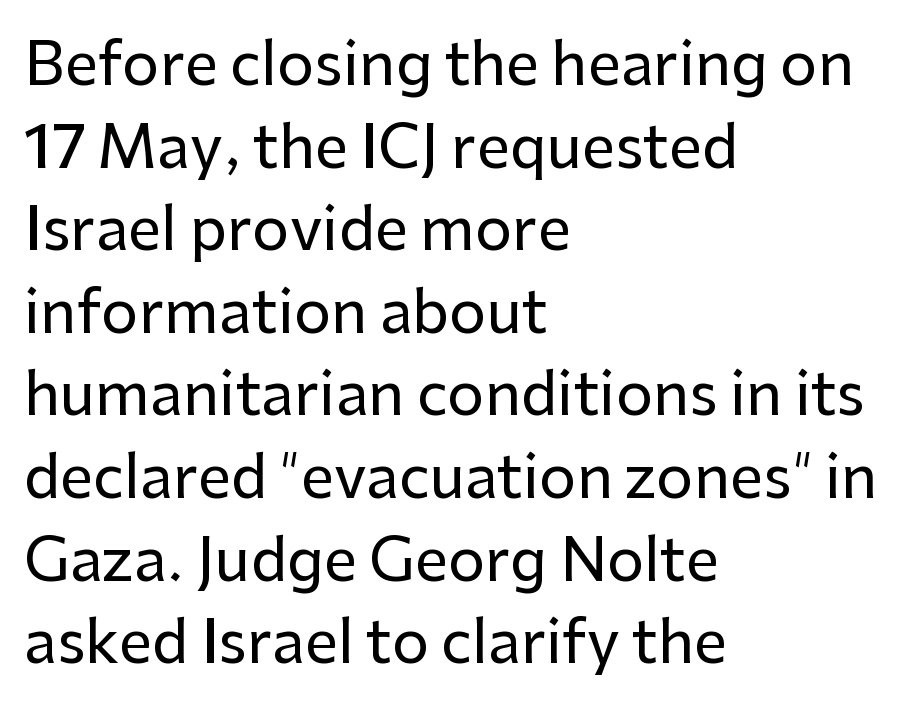
Observe the ordinary spacing: letters are neighbours, not strangers. The face used here is proportionally spaced, like ordinary book or web type. The lines sit at an ordinary, default distance from one another. If you drew a line through each stem, it would be perfectly vertical. If you drew a ruler down the left edge, every line would touch it.
